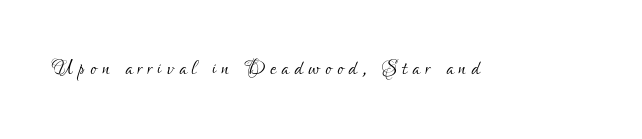
The image shows 28 px light, condensed sans-serif type; set not underlined; low stroke contrast and a small x-height.
